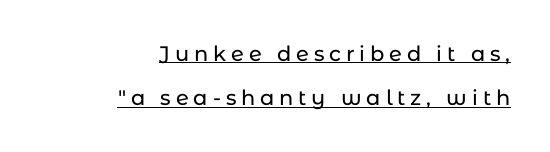
Spacing between characters has been opened up far beyond the box default. The compositor pushed each line to the right boundary. Widely set lines give the paragraph a tall, airy silhouette. In terms of posture, this sample is upright. The glyphs are accompanied by a horizontal stroke just below them.
